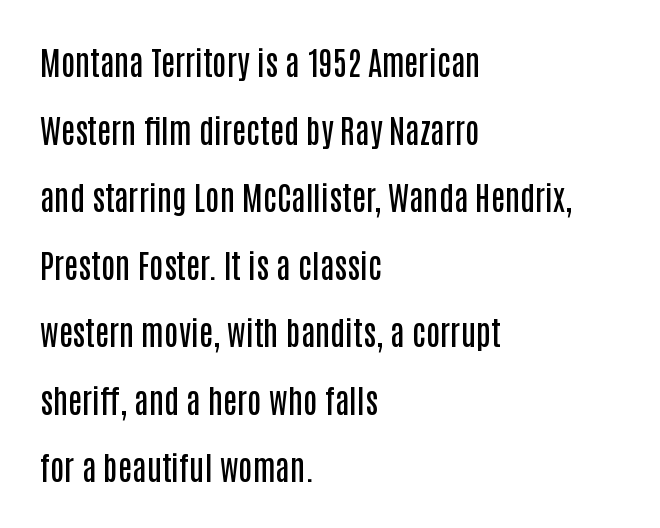
The image shows 32 px semibold, condensed sans-serif type, upright; set left-aligned, loose line spacing (2.11x), normal letter spacing, not underlined; low stroke contrast and a large x-height.
